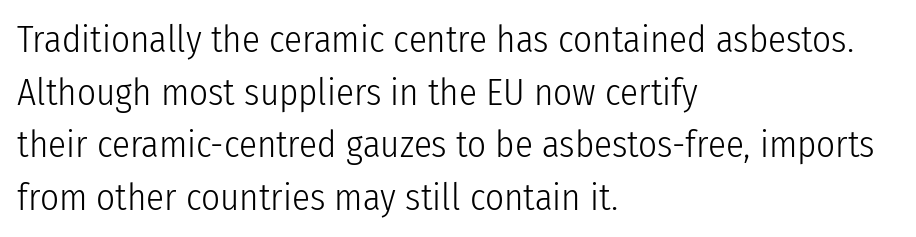
Each line starts at the same left margin while the right side varies. The words here are not underlined. When letters stand straight like this, we call the style roman or upright. You can tell from the bare stems that sans-serif type was used. Bold? No — there's no thickening of the strokes. Default kerning and tracking; the words read as compact shapes.
